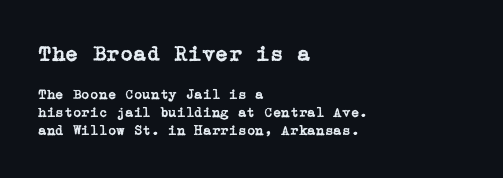
Q: Is the text italic (slanted)? A: No, it is upright.
Q: Is the text underlined? A: No.
Q: How is the paragraph aligned? A: Left-aligned.
Q: Is the spacing between letters normal or unusually wide? A: Normal.
Q: Is the spacing between lines tight, normal or loose? A: Normal.
Q: Which block of text is set in a larger size, the first (top) or the second (bottom)? A: The first (top) one.
